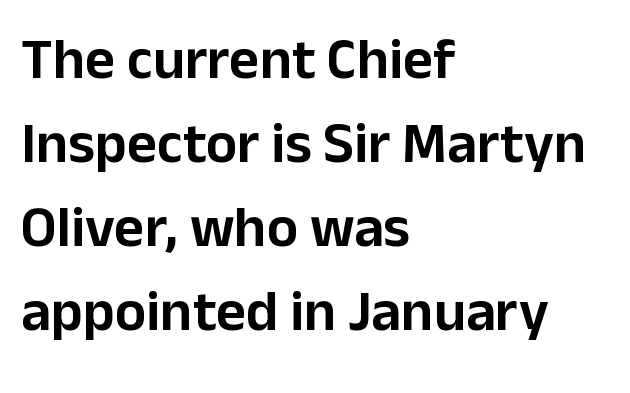
Words float on clear page, feet unadorned. Nothing sits at the stroke ends, so this counts as sans-serif. The letterforms sit shoulder to shoulder at normal distance. Quick note: not italic, upright. Think of a printed novel: that variable character pitch is what you see here. This block has exactly the height ordinary leading produces.
